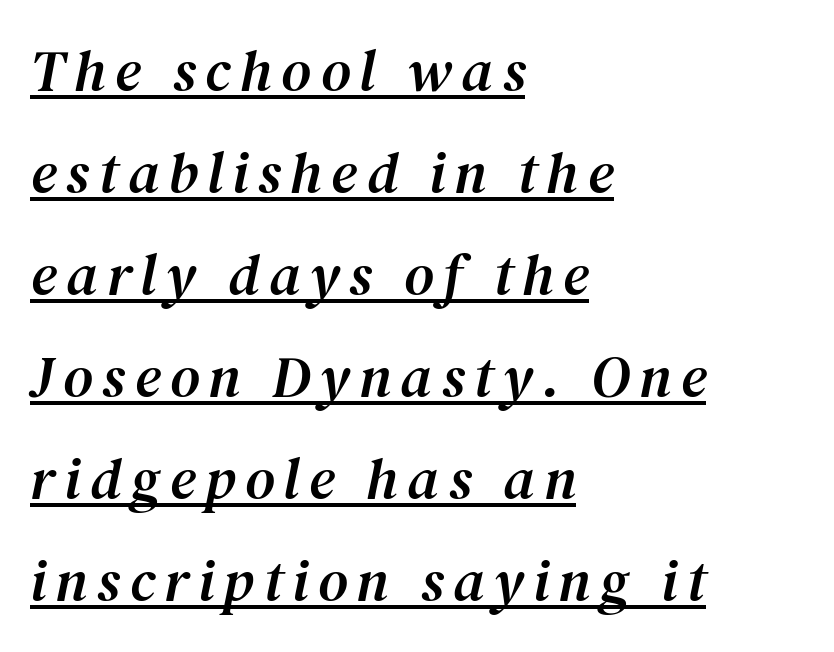
The image shows 58 px serif type, italic (leaning right); set left-aligned, line spacing 1.76x, underlined; medium stroke contrast and a medium x-height.
